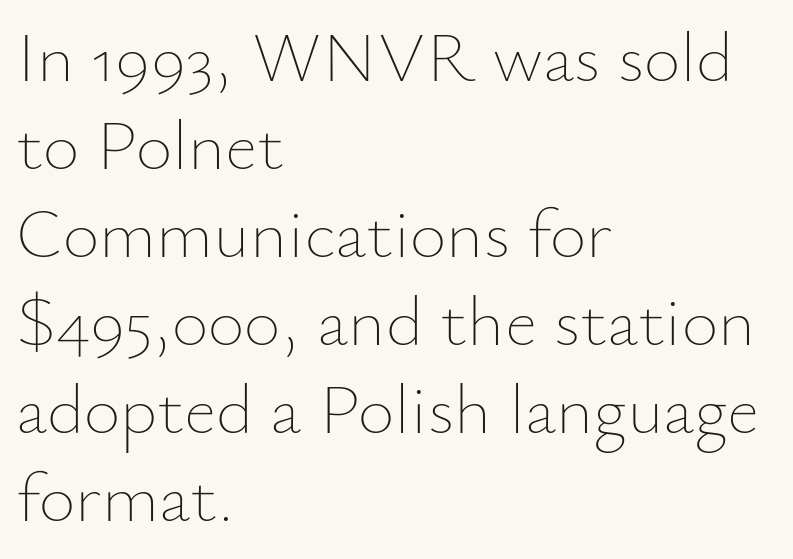
The typeface has the unassuming heft of standard copy or less. Each letter keeps its own natural width here, so spacing adapts to shape. This rendering leaves character spacing at its baseline value. The setting favours the left margin, as ordinary paragraphs usually do. Posture: straight, roman, zero tilt.
